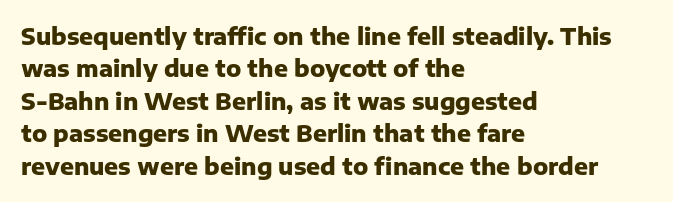
Q: Is the text bold? A: Yes.
Q: Is the text italic (slanted)? A: No, it is upright.
Q: Is the text underlined? A: No.
Q: How is the paragraph aligned? A: Left-aligned.
Q: Is the spacing between letters normal or unusually wide? A: Normal.
Q: Is the spacing between lines tight, normal or loose? A: Normal.
